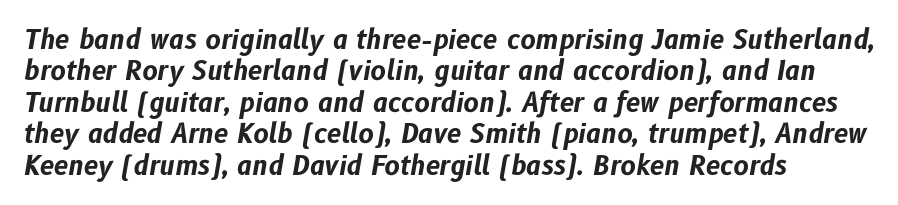
There is no visible air inserted between adjacent glyphs. I'd describe the lettering as bold — thick and assertive. Descender tails drop into unmarked territory. Compared with a centered layout, this one pins lines to the left instead.
